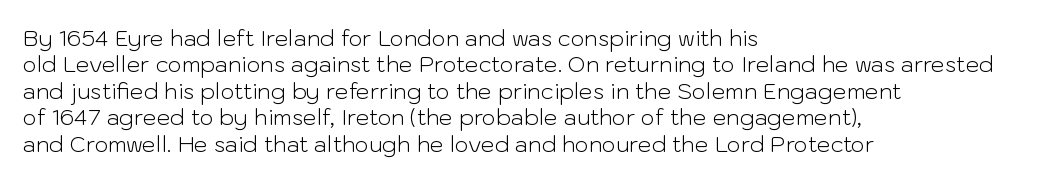
This sample uses an upright cut, with every glyph sitting square on the baseline. Underlining? Definitely not there. Heaviness? Minimal to ordinary, like unemphasized prose. Short note: letters normally spaced. Where is the straight margin? On the left.
